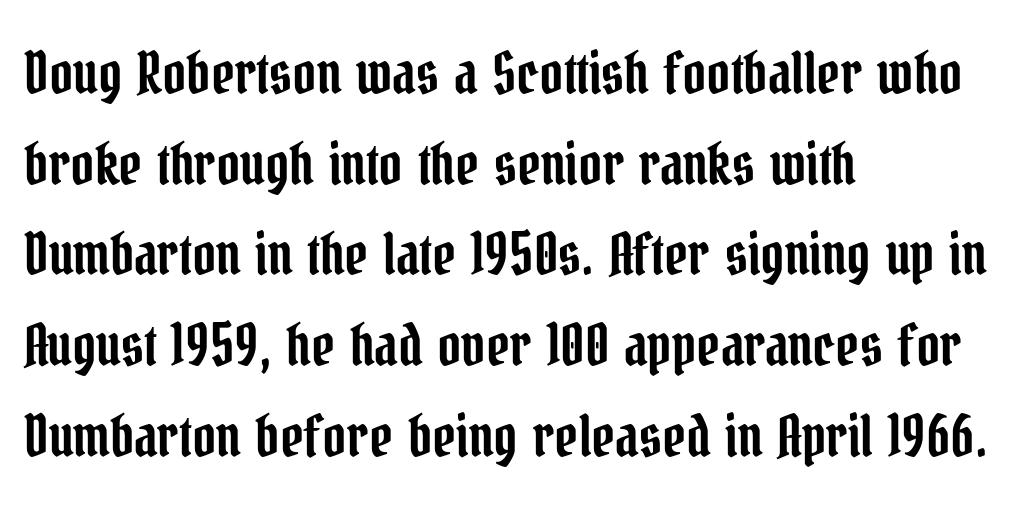
Q: Is the text italic (slanted)? A: No, it is upright.
Q: Is the typeface a serif or a sans-serif typeface? A: Serif.
Q: Is the text underlined? A: No.
Q: How is the paragraph aligned? A: Left-aligned.
Q: Is the spacing between letters normal or unusually wide? A: Normal.
Q: Is the spacing between lines tight, normal or loose? A: Normal.
Q: Width (condensed, normal, or wide)? A: Condensed.
Q: Stroke contrast? A: Low.
Q: x-height? A: Medium.
Q: Monospaced? A: No.
